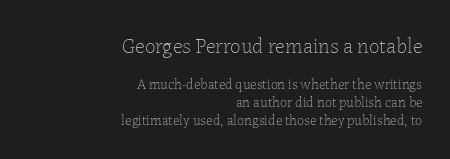
Baseline-to-baseline distance is the conventional proportion of letter height. Is this a heavy cut? Hardly; it is regular or lighter. Notice how the stems are strictly vertical — no italics here. The space beneath each line is pristine and unruled. Does the bottom block carry the larger type? No, the top block does.
